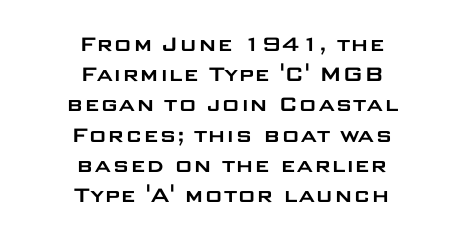
The image shows 25 px text type, upright; set centered, line spacing 1.21x, normal letter spacing, not underlined.
